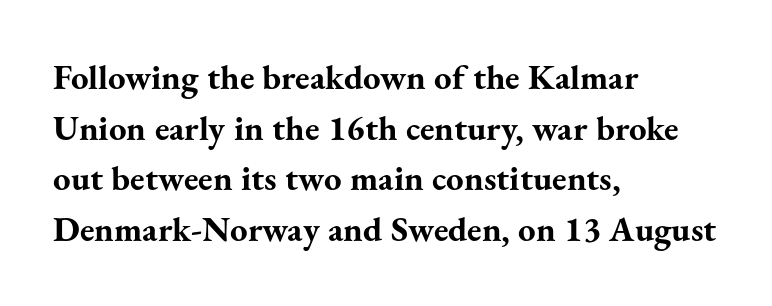
A typesetter would label this face a serif. Any mark beneath the type? The region is blank. Students, note that the glyphs here touch the page at normal intervals. Each glyph is drawn with heavy, bold strokes. Interline gaps are of average width in this sample.
